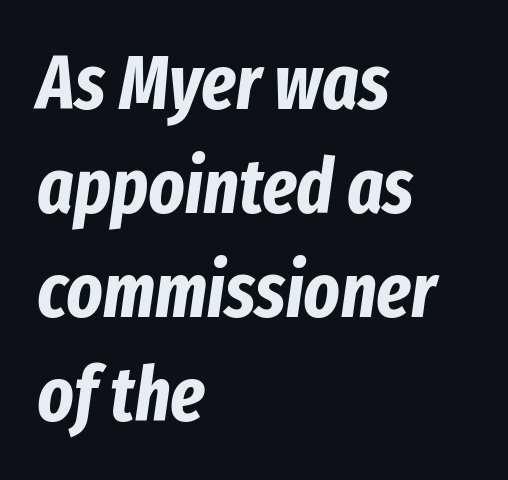
How are the letters spaced? Ordinarily, with no added tracking. The designer left line spacing at the default. The space beneath each line is pristine and unruled. You could not count columns in this text — the font is proportionally spaced.
